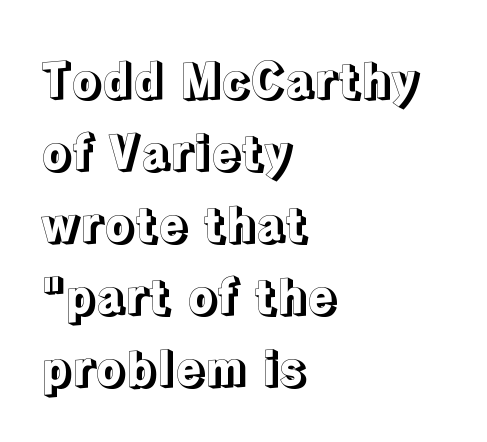
The image shows 48 px text type, upright; set left-aligned, normal line spacing (1.5x), normal letter spacing, not underlined; a medium x-height.
